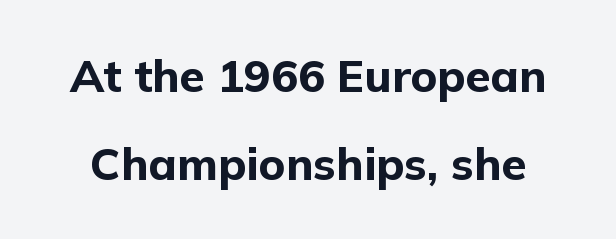
The image shows 45 px bold sans-serif type, upright; set loose line spacing (1.96x), normal letter spacing, not underlined; low stroke contrast and a medium x-height.
